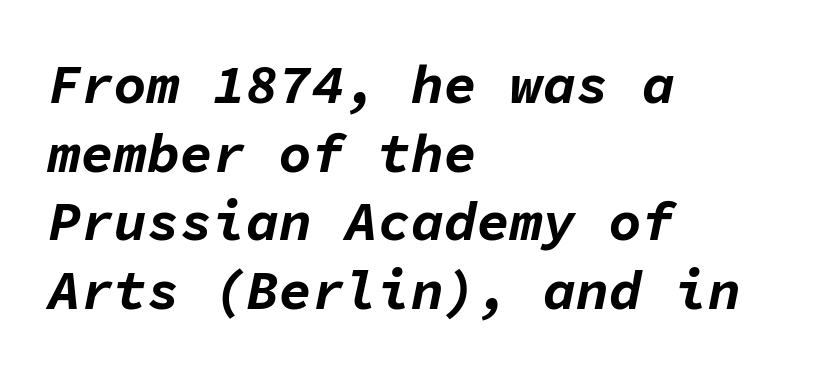
{"italic": "yes", "lean": "right", "slant_degrees": 11, "bold": "yes", "weight": "bold", "width": "normal", "stroke_contrast": "low", "x_height": "medium", "monospaced": "yes", "underline": "no", "align": "left", "line_spacing": "normal", "line_spacing_ratio": 1.25, "letter_spacing": "normal", "letter_spacing_em": 0.0, "glyph_px": 55}
